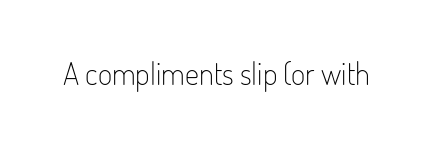
No feet cap the strokes, marking this as sans-serif type. A typesetter would call this proportional, since set widths differ per character. Glance below the letters and you will spot only blank space. The cut favours lightness, reaching ordinary text weight at its darkest. What stands out about the letter spacing? Nothing — it is the standard amount.
